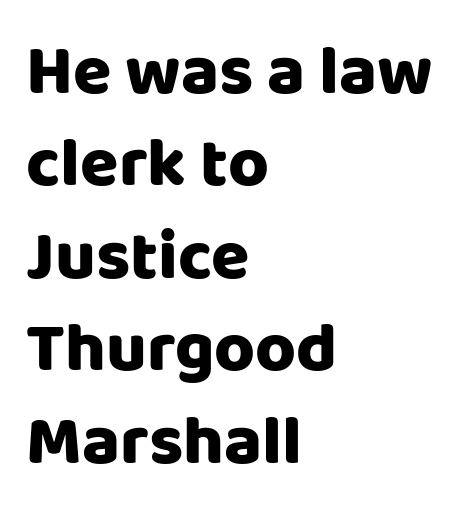
{"serif": "no", "italic": "no", "width": "normal", "stroke_contrast": "low", "x_height": "large", "monospaced": "no", "underline": "no", "align": "left", "line_spacing": "normal", "line_spacing_ratio": 1.32, "letter_spacing": "normal", "letter_spacing_em": 0.0, "glyph_px": 70}
